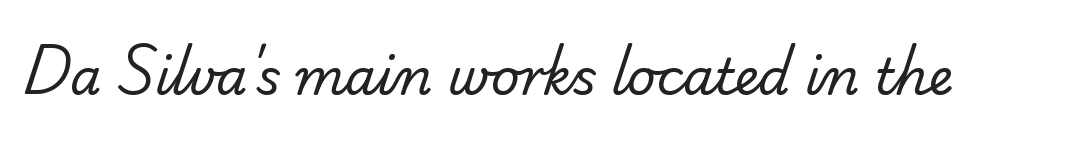
The image shows 50 px regular-weight sans-serif type; set normal letter spacing, not underlined; low stroke contrast and a small x-height.
